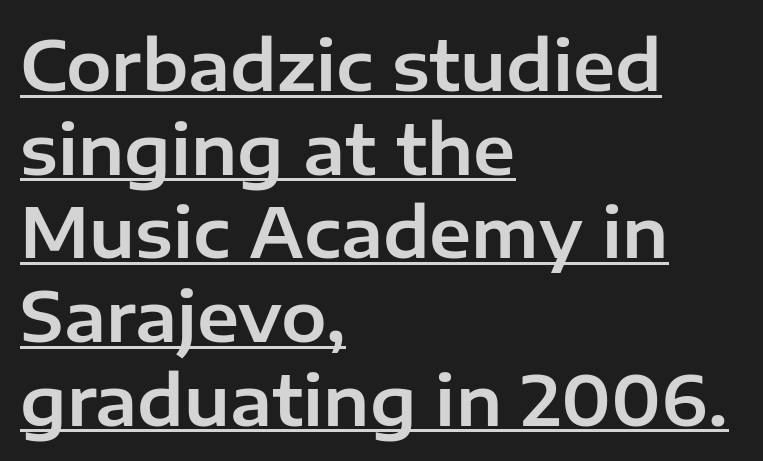
In terms of posture, this sample is upright. Each letter keeps its own natural width here, so spacing adapts to shape. Students, note that the glyphs here touch the page at normal intervals. The passage shown is underscored from start to finish.
